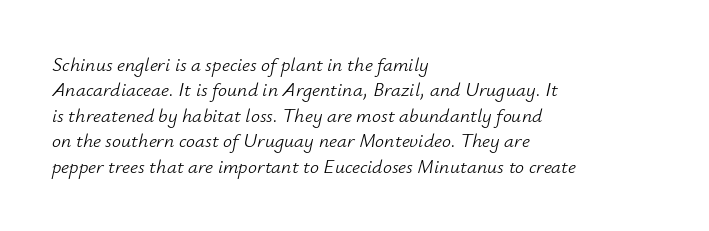
{"italic": "yes", "lean": "right", "slant_degrees": 12, "bold": "no", "underline": "no", "align": "left", "line_spacing": "normal", "line_spacing_ratio": 1.27, "letter_spacing": "normal", "letter_spacing_em": 0.0, "glyph_px": 20}
